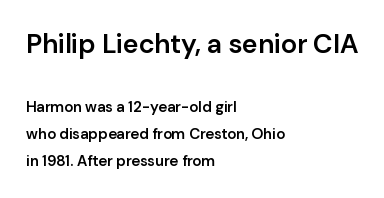
Q: Is the text bold? A: Semi-bold.
Q: Is the text italic (slanted)? A: No, it is upright.
Q: Is the text underlined? A: No.
Q: How is the paragraph aligned? A: Left-aligned.
Q: Is the spacing between letters normal or unusually wide? A: Normal.
Q: Which block of text is set in a larger size, the first (top) or the second (bottom)? A: The first (top) one.
